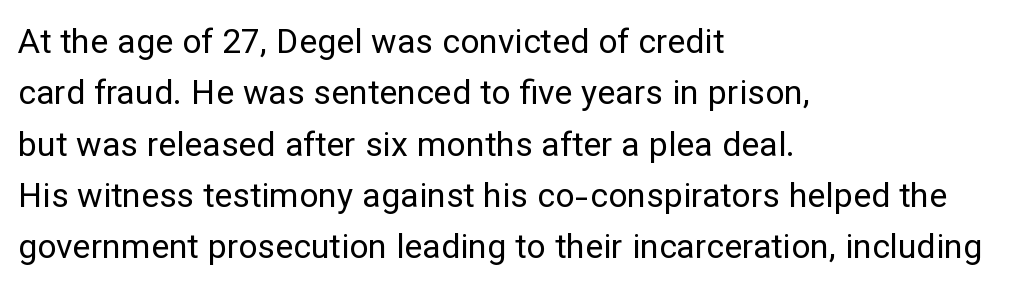
The image shows 34 px regular-weight sans-serif type, upright; set left-aligned, normal line spacing (1.51x), normal letter spacing, not underlined; low stroke contrast and a medium x-height.
